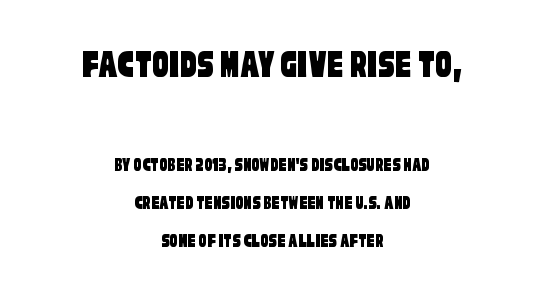
The horizontal fit of the characters is conventional and even. Visually, the top section dominates because its glyphs are scaled up. Beneath every word, the page is bare. Letterform terminals end flat and unadorned throughout the passage. This rendering uses center alignment, leaving both contours irregular but symmetric.
